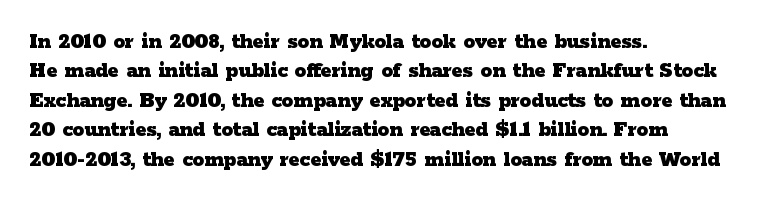
In terms of posture, this sample is upright. Whoever set this chose a conventional vertical rhythm. The space directly below the letters is spotless. A typesetter would call this zero additional tracking.
